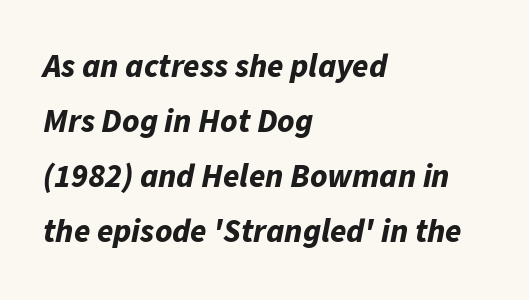
Q: Is the text bold? A: Yes.
Q: Is the text italic (slanted)? A: Yes, it leans right by about 11 degrees.
Q: Is the text underlined? A: No.
Q: How is the paragraph aligned? A: Left-aligned.
Q: Is the spacing between letters normal or unusually wide? A: Normal.
Q: Is the spacing between lines tight, normal or loose? A: Normal.
Q: Width (condensed, normal, or wide)? A: Normal.
Q: Stroke contrast? A: Low.
Q: x-height? A: Medium.
Q: Monospaced? A: No.
